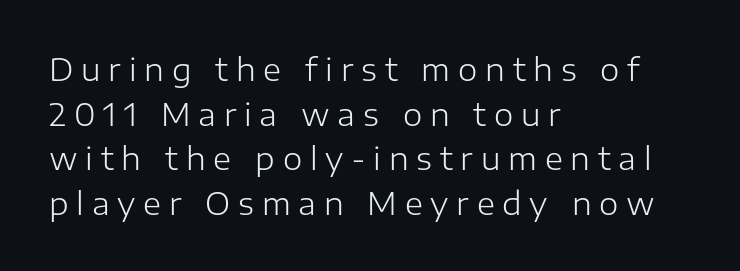
Q: Is the text bold? A: No.
Q: Is the text italic (slanted)? A: No, it is upright.
Q: Is the typeface a serif or a sans-serif typeface? A: Sans-serif.
Q: Is the text underlined? A: No.
Q: How is the paragraph aligned? A: Left-aligned.
Q: Is the spacing between letters normal or unusually wide? A: Unusually wide.
Q: Is the spacing between lines tight, normal or loose? A: Normal.
Q: Width (condensed, normal, or wide)? A: Normal.
Q: Stroke contrast? A: Low.
Q: x-height? A: Medium.
Q: Monospaced? A: No.
